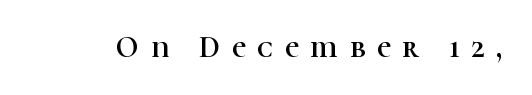
The text was rendered using a seriffed face with decorative stroke endings. This is the regular roman posture of the typeface. Words float on clear page, feet unadorned. These lines are rendered in a variable-pitch font. The rendering inserts visible extra space after every character.
